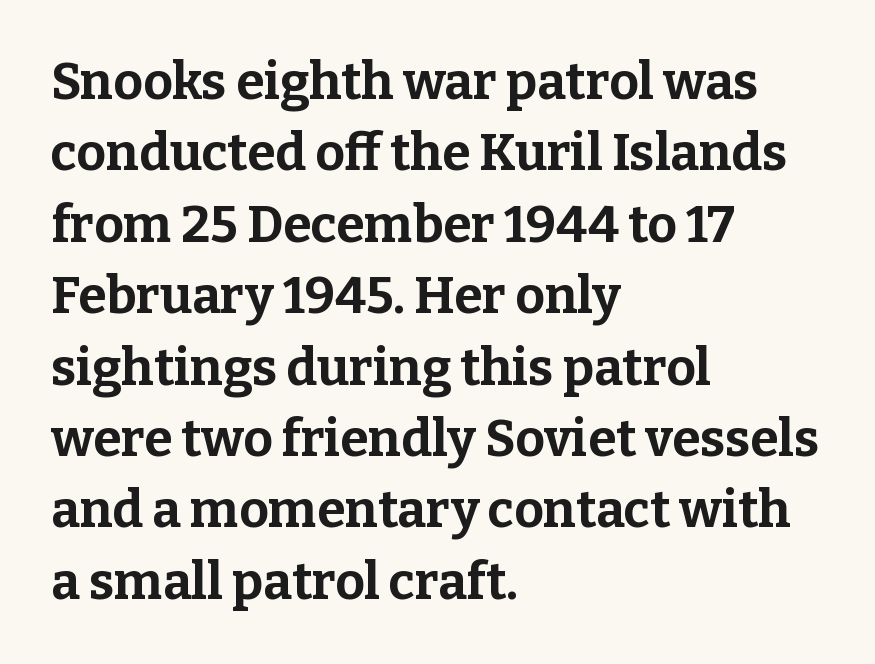
No word sits above an underline. Observe the ordinary spacing: letters are neighbours, not strangers. Spacing verdict: proportional, widths tailored to each character. Every character sits straight up, as roman type does. Regarding leading, the lines here are spaced in the standard way. The typesetter chose a ragged-right arrangement here.
